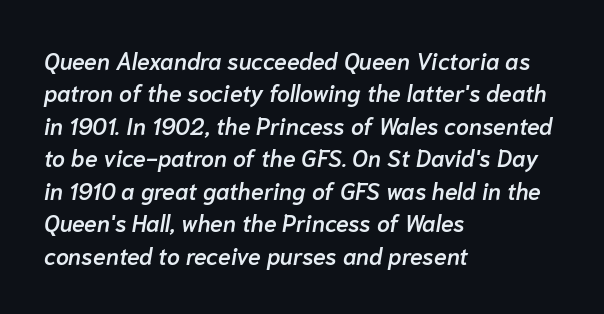
Q: Is the text bold? A: Semi-bold.
Q: Is the text italic (slanted)? A: Yes, it leans right by about 10 degrees.
Q: Is the text underlined? A: No.
Q: How is the paragraph aligned? A: Left-aligned.
Q: Is the spacing between letters normal or unusually wide? A: Normal.
Q: Is the spacing between lines tight, normal or loose? A: Normal.
